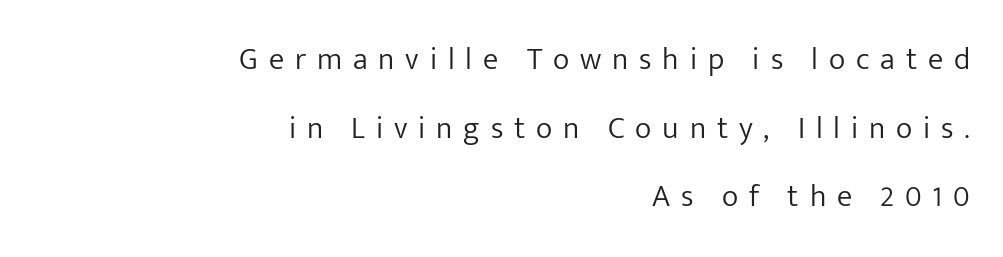
{"serif": "no", "italic": "no", "bold": "no", "weight": "light", "width": "normal", "stroke_contrast": "low", "x_height": "medium", "monospaced": "no", "underline": "no", "align": "right", "line_spacing": "loose", "line_spacing_ratio": 2.21, "letter_spacing": "wide", "letter_spacing_em": 0.35, "glyph_px": 31}
